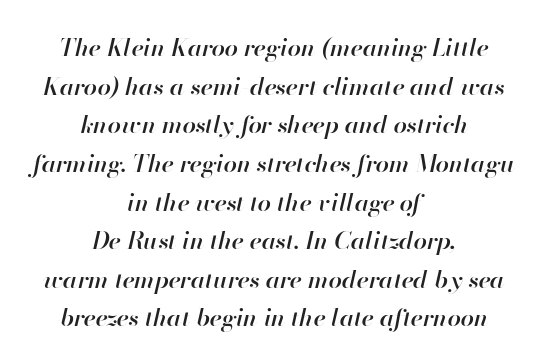
Q: Is the text bold? A: Semi-bold.
Q: Is the text italic (slanted)? A: Yes, it leans right by about 13 degrees.
Q: Is the text underlined? A: No.
Q: How is the paragraph aligned? A: Centered.
Q: Is the spacing between letters normal or unusually wide? A: Normal.
Q: Is the spacing between lines tight, normal or loose? A: Normal.
